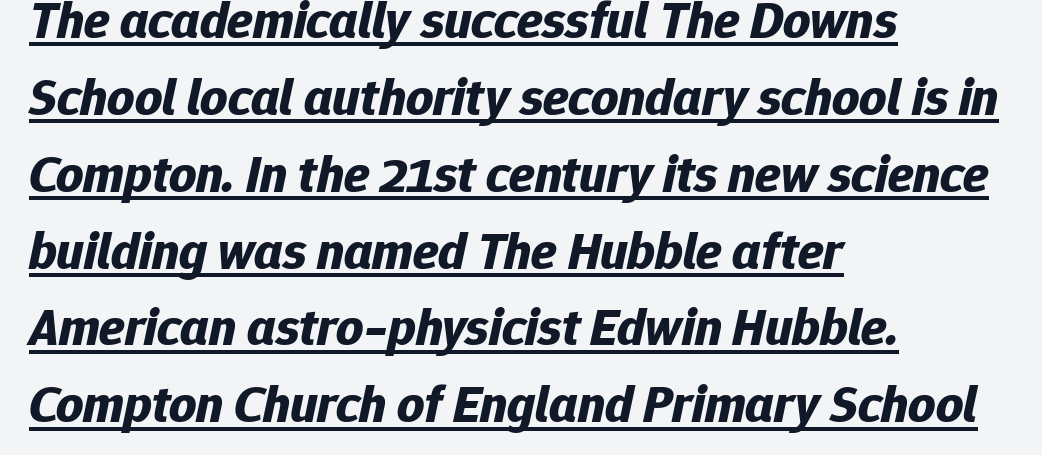
Q: Is the text bold? A: Yes.
Q: Is the text italic (slanted)? A: Yes, it leans right by about 12 degrees.
Q: Is the text underlined? A: Yes.
Q: How is the paragraph aligned? A: Left-aligned.
Q: Is the spacing between letters normal or unusually wide? A: Normal.
Q: Is the spacing between lines tight, normal or loose? A: Normal.
Q: Width (condensed, normal, or wide)? A: Normal.
Q: Stroke contrast? A: Low.
Q: x-height? A: Medium.
Q: Monospaced? A: No.
